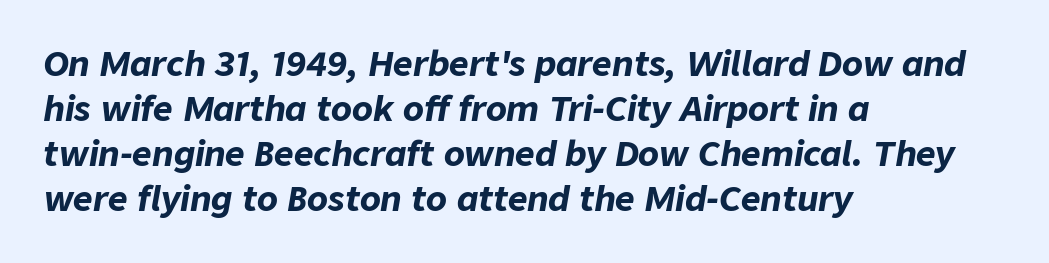
The vertical gap from one line to the next is medium. Horizontally, the lines are justified to the leading edge only. Tracking here is standard; glyphs follow each other at the usual distance. Letters rest on an invisible, unmarked baseline. Italic: yes, the glyphs are oblique.
